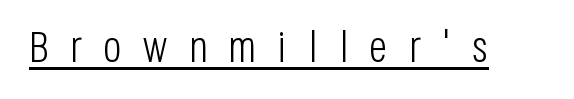
The image shows 44 px light, condensed sans-serif type, upright; set unusually wide letter spacing (+0.48 em), underlined; low stroke contrast and a large x-height.
